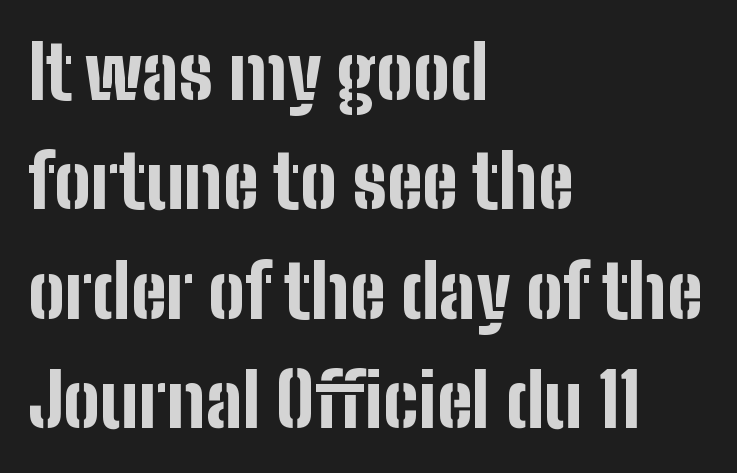
The image shows 73 px bold, condensed sans-serif type, upright; set left-aligned, normal line spacing (1.5x), normal letter spacing, not underlined; low stroke contrast and a medium x-height.
